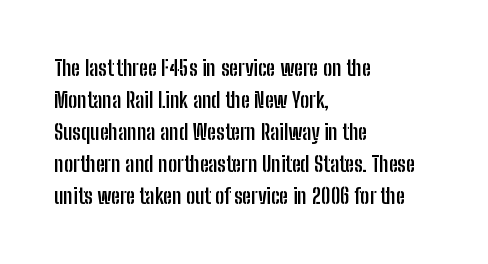
The image shows 22 px bold type, upright; set left-aligned, normal line spacing (1.46x), normal letter spacing, not underlined.
